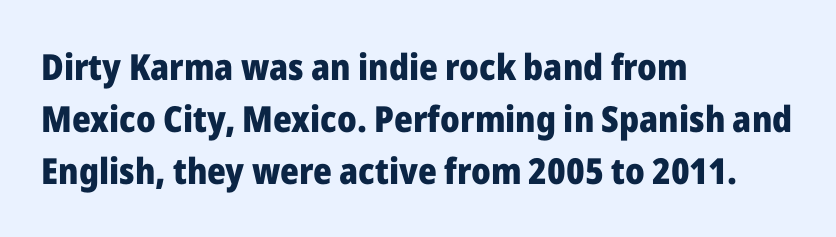
The paragraph shown leans on its left margin. The gaps between neighbouring characters are ordinary and unremarkable. Note the varied advance widths — an 'i' is clearly narrower than an 'm'. One glance says typical: line gaps are just what's usual. The area under the type is left untouched.
